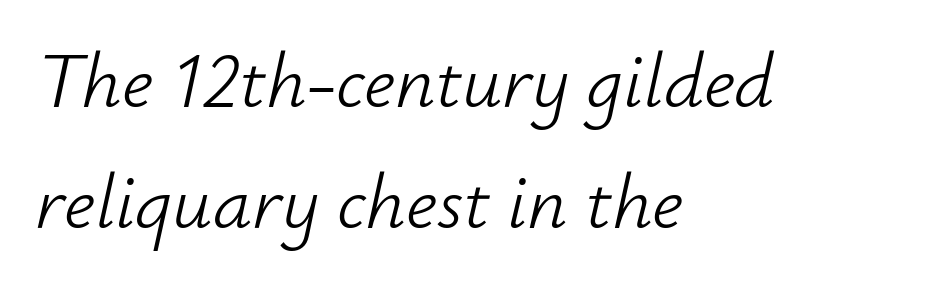
{"italic": "yes", "lean": "right", "slant_degrees": 12, "bold": "no", "weight": "light", "width": "normal", "stroke_contrast": "low", "x_height": "small", "monospaced": "no", "underline": "no", "align": "left", "line_spacing": "normal", "line_spacing_ratio": 1.55, "letter_spacing": "normal", "letter_spacing_em": 0.0, "glyph_px": 78}
